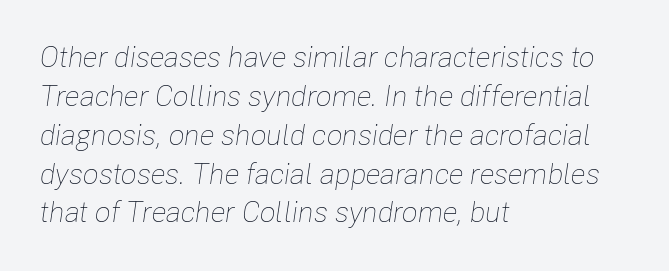
Q: Is the text bold? A: No.
Q: Is the text italic (slanted)? A: Yes, it leans right by about 8 degrees.
Q: Is the text underlined? A: No.
Q: How is the paragraph aligned? A: Left-aligned.
Q: Is the spacing between letters normal or unusually wide? A: Normal.
Q: Is the spacing between lines tight, normal or loose? A: Normal.
Q: Width (condensed, normal, or wide)? A: Condensed.
Q: Stroke contrast? A: Low.
Q: x-height? A: Medium.
Q: Monospaced? A: No.
